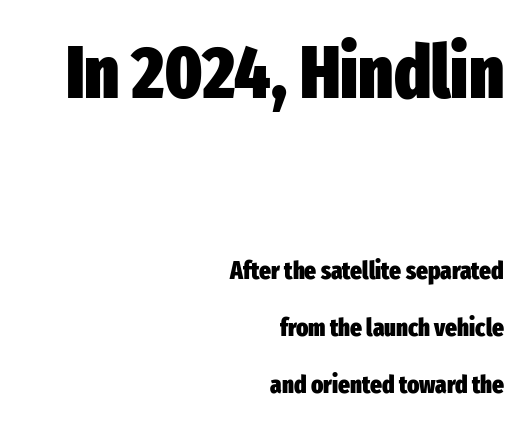
Honestly, there is no underline to notice here at all. This is heavy type, rendered in bold. Character size in the leading block exceeds that of the trailing block. Notice the wide empty band between every row — that's loose leading.
